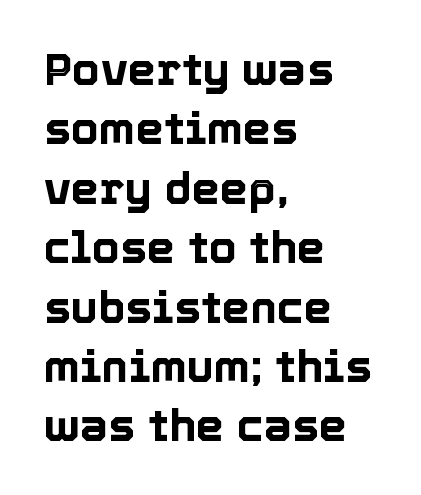
{"italic": "no", "width": "normal", "x_height": "medium", "monospaced": "no", "underline": "no", "align": "left", "line_spacing": "normal", "line_spacing_ratio": 1.32, "letter_spacing": "normal", "letter_spacing_em": 0.0, "glyph_px": 45}
